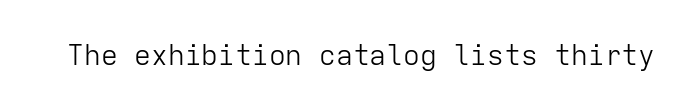
The image shows 28 px light sans-serif type, upright, monospaced; set normal letter spacing, not underlined; low stroke contrast and a medium x-height.
